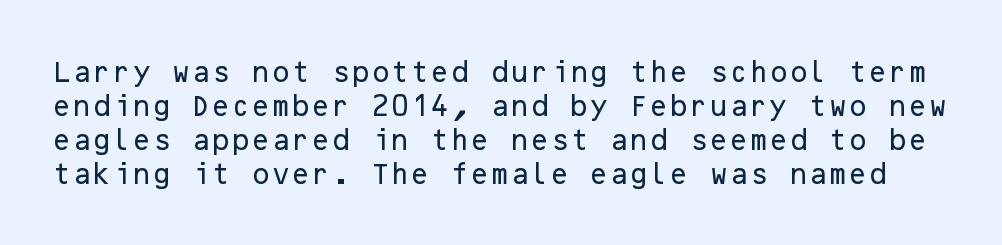
Q: Is the text italic (slanted)? A: No, it is upright.
Q: Is the text underlined? A: No.
Q: Is the spacing between letters normal or unusually wide? A: Normal.
Q: Is the spacing between lines tight, normal or loose? A: Normal.
